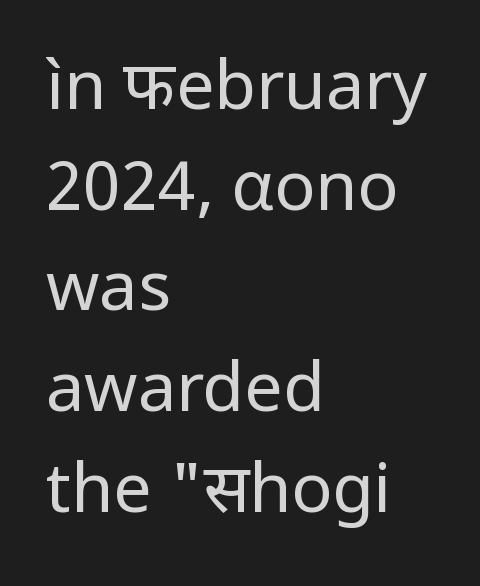
The image shows 68 px regular-weight sans-serif type, upright; set left-aligned, normal line spacing (1.48x), normal letter spacing, not underlined; low stroke contrast and a medium x-height.
